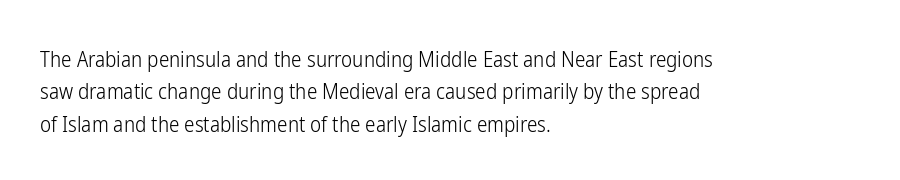
Words float on clear page, feet unadorned. Letters have the restrained weight of plain body copy at most. Horizontal alignment here is leftward, the default for most running prose. Whoever set this chose a conventional vertical rhythm. This sample uses an upright cut, with every glyph sitting square on the baseline.
